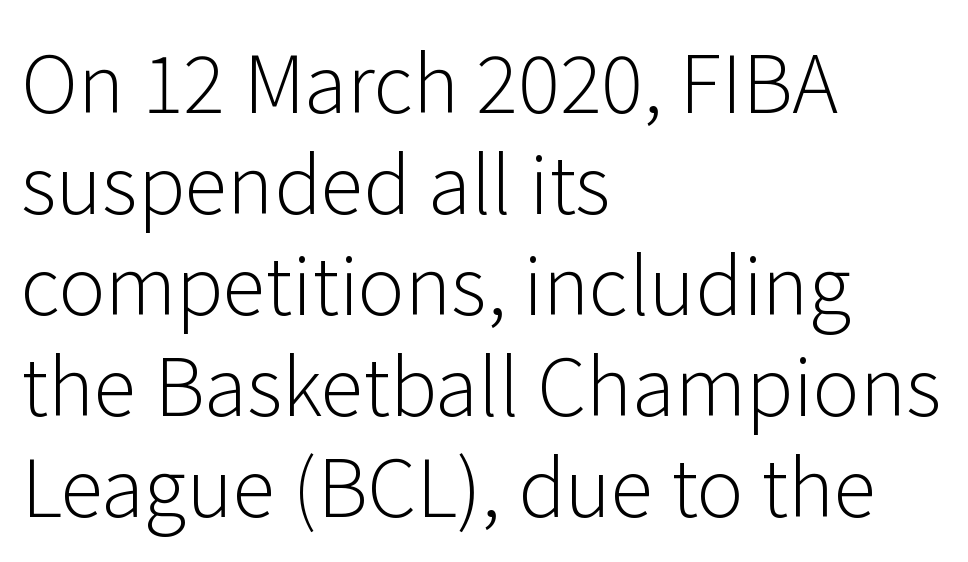
The image shows 79 px light sans-serif type, upright; set left-aligned, normal line spacing (1.28x), normal letter spacing, not underlined; low stroke contrast and a medium x-height.
